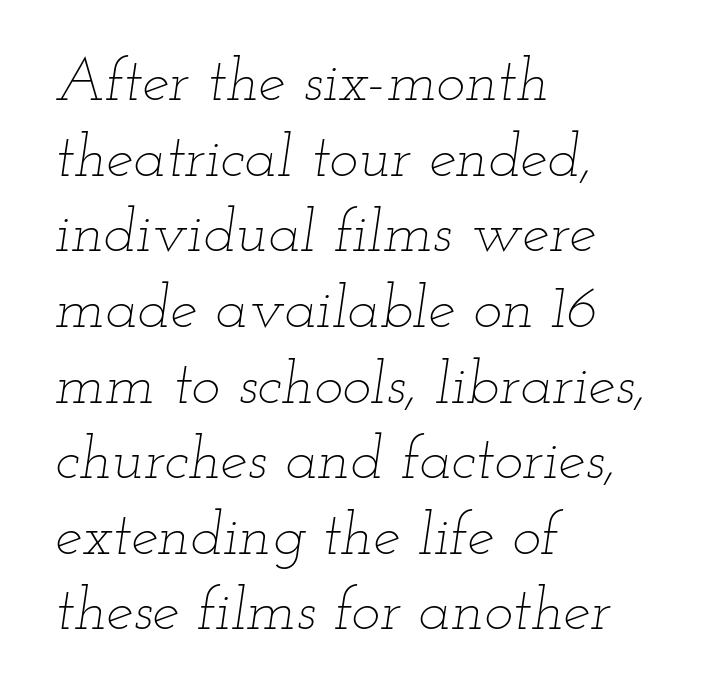
{"italic": "yes", "lean": "right", "slant_degrees": 12, "bold": "no", "weight": "thin", "width": "wide", "stroke_contrast": "low", "x_height": "small", "monospaced": "no", "underline": "no", "align": "left", "line_spacing_ratio": 1.24, "letter_spacing": "normal", "letter_spacing_em": 0.0, "glyph_px": 61}
